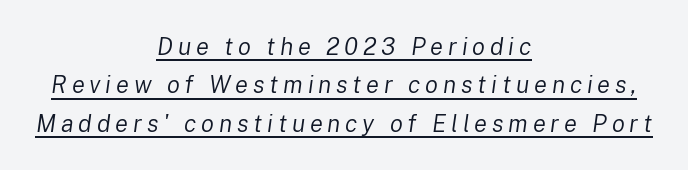
Q: Is the text bold? A: No.
Q: Is the text italic (slanted)? A: Yes, it leans right by about 8 degrees.
Q: Is the text underlined? A: Yes.
Q: How is the paragraph aligned? A: Centered.
Q: Is the spacing between letters normal or unusually wide? A: Unusually wide.
Q: Is the spacing between lines tight, normal or loose? A: Normal.
